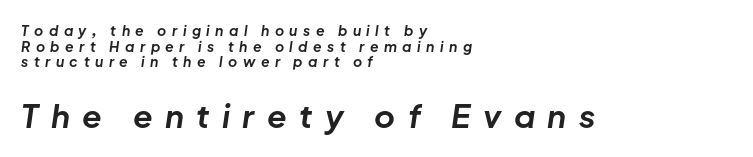
The image shows 32 px bold type, italic (leaning right); set left-aligned, tight line spacing (1.12x), unusually wide letter spacing (+0.39 em), not underlined; the second (bottom) block is 2.29x larger; low stroke contrast and a medium x-height.
